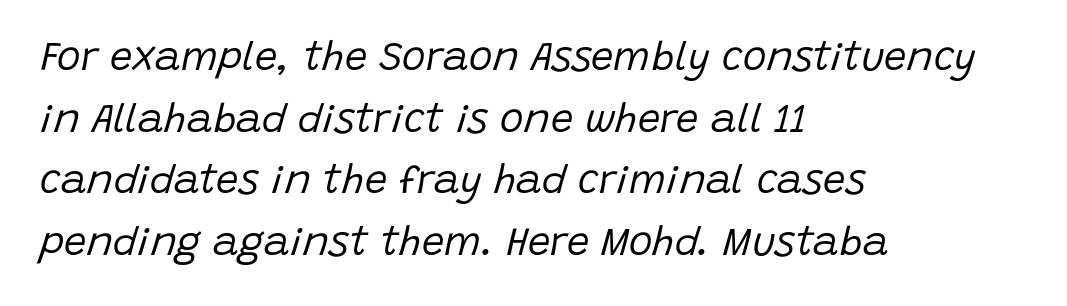
Q: Is the text bold? A: No.
Q: Is the text italic (slanted)? A: Yes, it leans right by about 15 degrees.
Q: Is the text underlined? A: No.
Q: How is the paragraph aligned? A: Left-aligned.
Q: Is the spacing between letters normal or unusually wide? A: Normal.
Q: Is the spacing between lines tight, normal or loose? A: Normal.
Q: Width (condensed, normal, or wide)? A: Normal.
Q: Stroke contrast? A: Low.
Q: x-height? A: Large.
Q: Monospaced? A: No.
